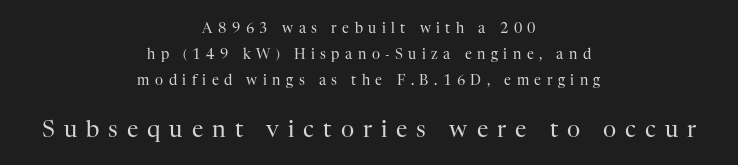
The image shows 23 px text type, upright; set centered, line spacing 1.86x, unusually wide letter spacing (+0.39 em), not underlined; the second (bottom) block is 1.64x larger.
